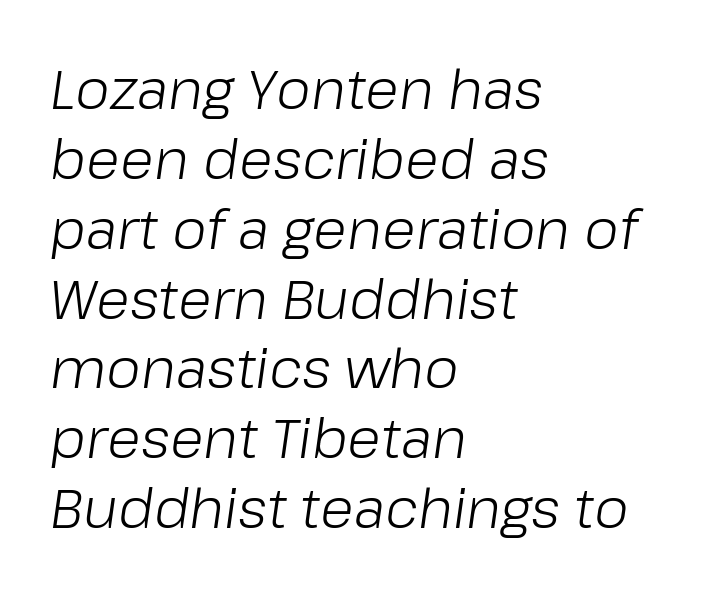
The image shows 55 px light type, italic (leaning right); set left-aligned, normal line spacing (1.27x), normal letter spacing, not underlined; low stroke contrast and a medium x-height.
